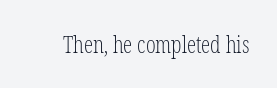
The image shows 23 px text type, upright; set normal letter spacing, not underlined.
